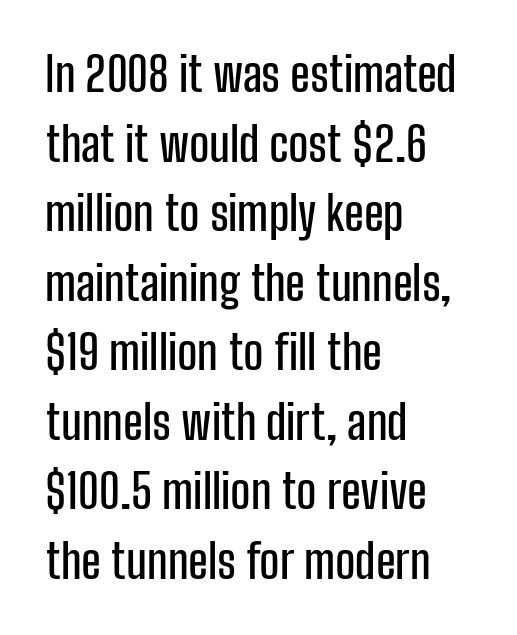
Classification — sans serif. Casual observation: everything's shoved over to the left. The lettering stays uniformly vertical, giving the passage a roman look. Vertical spacing — default. In terms of letterspacing, this is plain default setting. Here the designer chose a conventional face with non-uniform glyph widths.
